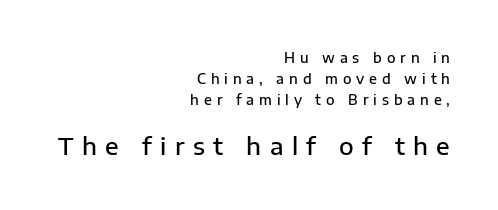
Q: Is the text bold? A: Semi-bold.
Q: Is the text italic (slanted)? A: No, it is upright.
Q: Is the text underlined? A: No.
Q: How is the paragraph aligned? A: Right-aligned.
Q: Is the spacing between letters normal or unusually wide? A: Unusually wide.
Q: Is the spacing between lines tight, normal or loose? A: Normal.
Q: Which block of text is set in a larger size, the first (top) or the second (bottom)? A: The second (bottom) one.
